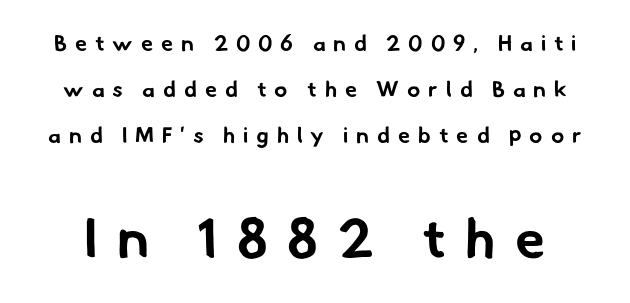
Q: Is the text bold? A: Yes.
Q: Is the typeface a serif or a sans-serif typeface? A: Sans-serif.
Q: Is the text underlined? A: No.
Q: Is the spacing between letters normal or unusually wide? A: Unusually wide.
Q: Is the spacing between lines tight, normal or loose? A: Loose.
Q: Which block of text is set in a larger size, the first (top) or the second (bottom)? A: The second (bottom) one.
Q: Width (condensed, normal, or wide)? A: Normal.
Q: Stroke contrast? A: Low.
Q: x-height? A: Small.
Q: Monospaced? A: No.
